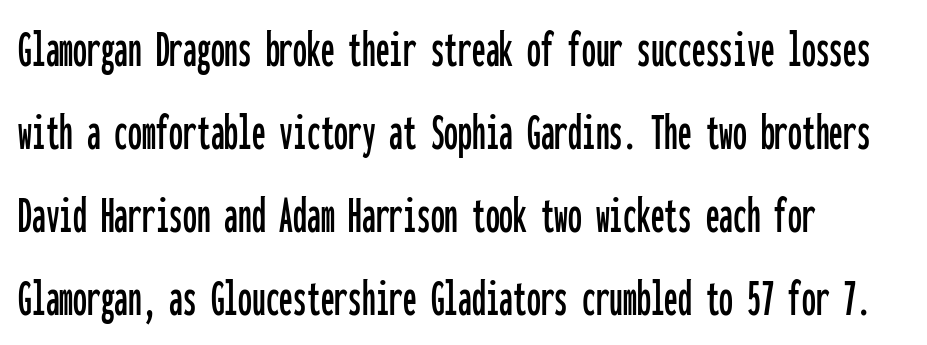
{"serif": "no", "italic": "no", "width": "condensed", "stroke_contrast": "low", "x_height": "medium", "monospaced": "yes", "underline": "no", "align": "left", "line_spacing": "normal", "line_spacing_ratio": 1.51, "letter_spacing": "normal", "letter_spacing_em": 0.0, "glyph_px": 55}
